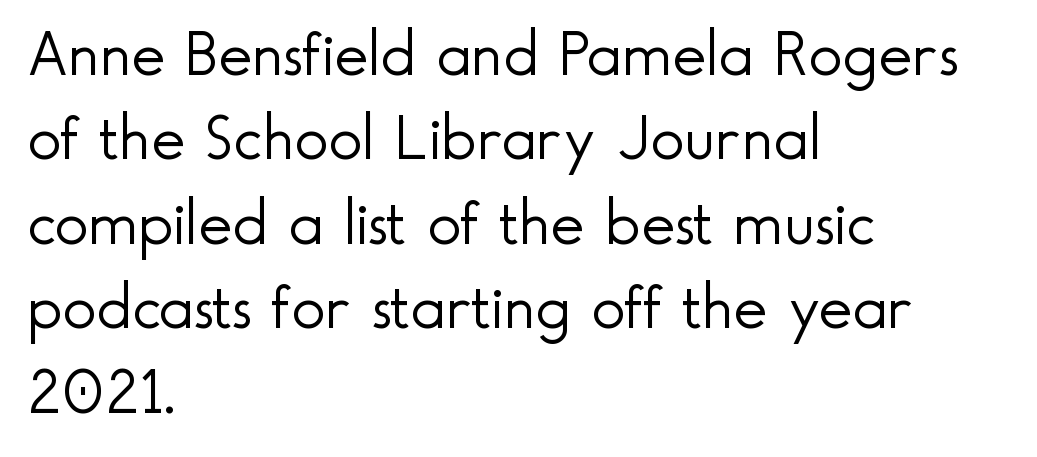
Casual observation: everything's shoved over to the left. You could not count columns in this text — the font is proportionally spaced. Tracking value appears to be zero — textbook default spacing. The leading is moderate, giving the passage an even texture.
